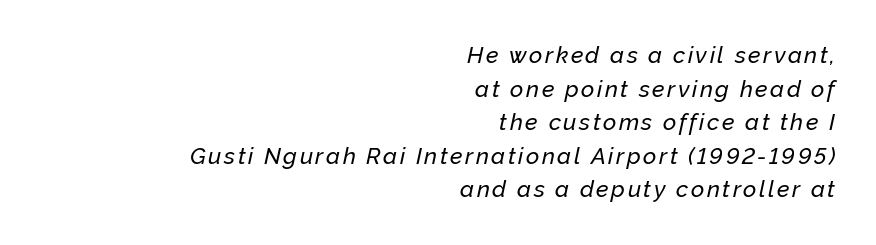
The rendering anchors every line to the right-hand side. Whoever set this chose a conventional vertical rhythm. Observe the lean: these are italic letterforms. Descender tails drop into unmarked territory.
